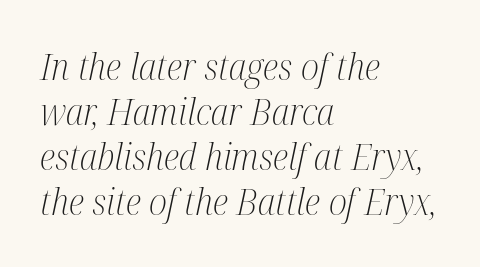
Q: Is the text bold? A: No.
Q: Is the text italic (slanted)? A: Yes, it leans right by about 12 degrees.
Q: Is the typeface a serif or a sans-serif typeface? A: Serif.
Q: Is the text underlined? A: No.
Q: How is the paragraph aligned? A: Left-aligned.
Q: Is the spacing between letters normal or unusually wide? A: Normal.
Q: Width (condensed, normal, or wide)? A: Condensed.
Q: Stroke contrast? A: Medium.
Q: x-height? A: Medium.
Q: Monospaced? A: No.
